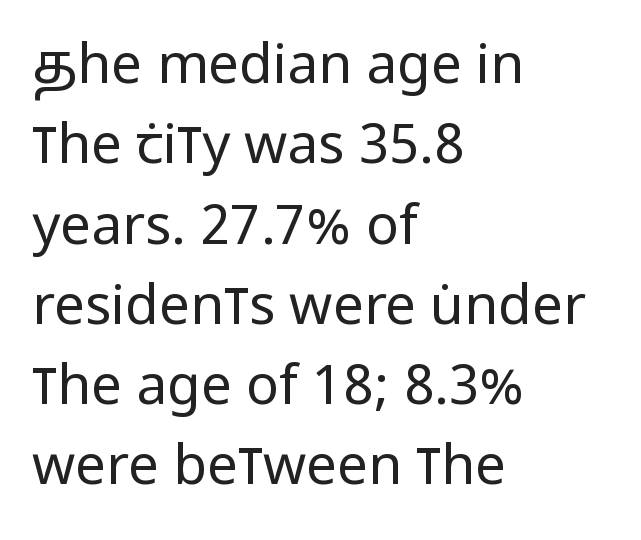
The image shows 55 px regular-weight, condensed sans-serif type, upright; set left-aligned, normal line spacing (1.46x), normal letter spacing, not underlined; low stroke contrast and a large x-height.
